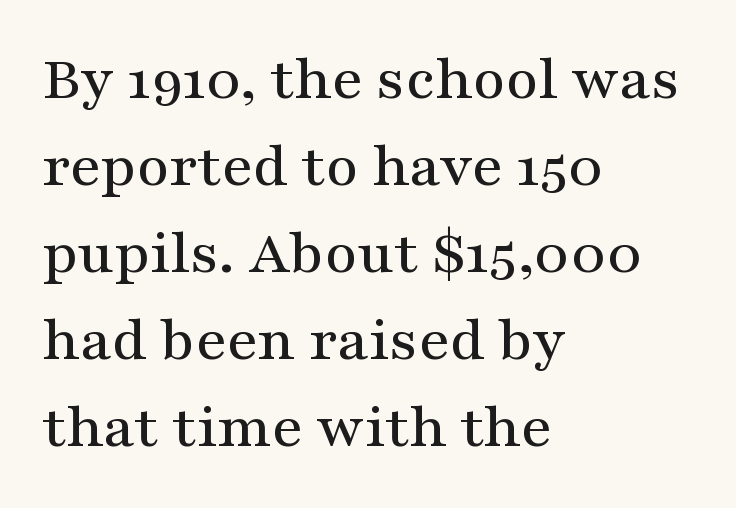
The image shows 63 px wide serif type, upright; set left-aligned, normal line spacing (1.38x), normal letter spacing, not underlined; medium stroke contrast and a medium x-height.
